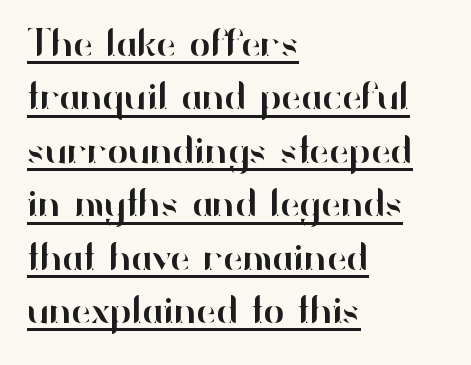
Q: Is the text italic (slanted)? A: No, it is upright.
Q: Is the typeface a serif or a sans-serif typeface? A: Sans-serif.
Q: Is the text underlined? A: Yes.
Q: How is the paragraph aligned? A: Left-aligned.
Q: Is the spacing between letters normal or unusually wide? A: Normal.
Q: Is the spacing between lines tight, normal or loose? A: Normal.
Q: Width (condensed, normal, or wide)? A: Normal.
Q: Stroke contrast? A: High.
Q: x-height? A: Small.
Q: Monospaced? A: No.
